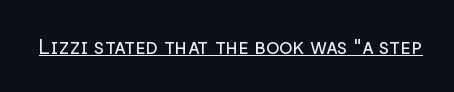
The image shows 20 px text type, upright; set normal letter spacing, underlined.
